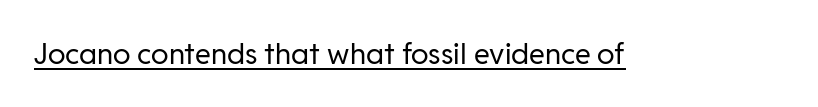
These characters rest on top of a visible drawn line. Ordinary non-slanted type is in use. Is this a heavy cut? Hardly; it is regular or lighter. Here the glyphs are tracked normally, forming tight word shapes.
